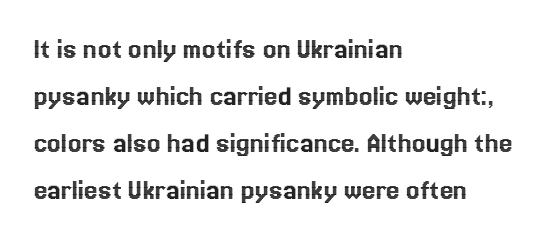
The image shows 30 px text type, upright; set left-aligned, normal line spacing (1.57x), normal letter spacing, not underlined; a medium x-height.
